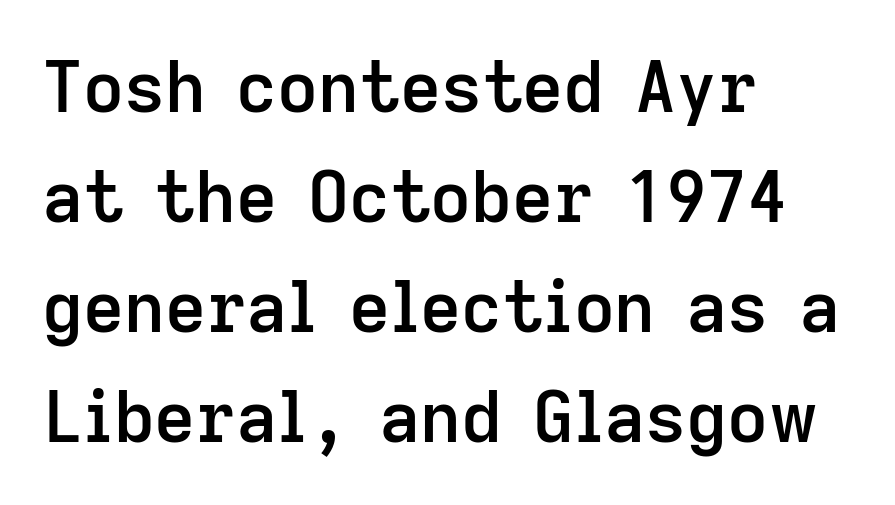
{"serif": "no", "italic": "no", "bold": "semi", "weight": "semibold", "width": "normal", "stroke_contrast": "low", "x_height": "medium", "monospaced": "no", "underline": "no", "align": "left", "line_spacing": "normal", "line_spacing_ratio": 1.55, "letter_spacing": "normal", "letter_spacing_em": 0.0, "glyph_px": 71}
